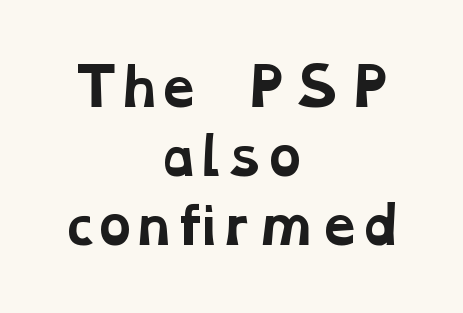
Q: Is the text bold? A: Yes.
Q: Is the typeface a serif or a sans-serif typeface? A: Serif.
Q: Is the text underlined? A: No.
Q: How is the paragraph aligned? A: Centered.
Q: Is the spacing between letters normal or unusually wide? A: Normal.
Q: Is the spacing between lines tight, normal or loose? A: Normal.
Q: Width (condensed, normal, or wide)? A: Wide.
Q: Stroke contrast? A: Low.
Q: x-height? A: Medium.
Q: Monospaced? A: No.
